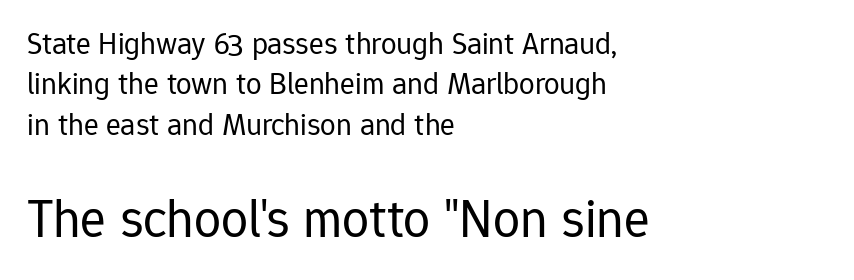
{"serif": "no", "italic": "no", "bold": "no", "weight": "regular", "width": "normal", "stroke_contrast": "low", "x_height": "medium", "monospaced": "no", "underline": "no", "align": "left", "line_spacing": "normal", "line_spacing_ratio": 1.3, "letter_spacing": "normal", "letter_spacing_em": 0.0, "larger_block": "second", "size_ratio": 1.74, "glyph_px": 54}
